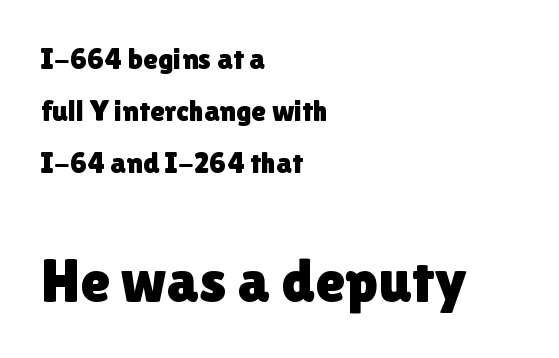
Just letters on the line, the space beneath them empty. The text was rendered using a sans face with plain stroke endings. Designer's note — italics off, roman on. The paragraph has a hard left edge and a soft right edge. This layout puts the modest block above and the oversized block below.
